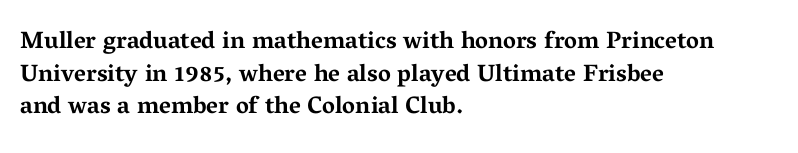
The image shows 24 px bold type, upright; set left-aligned, normal line spacing (1.36x), normal letter spacing, not underlined.
